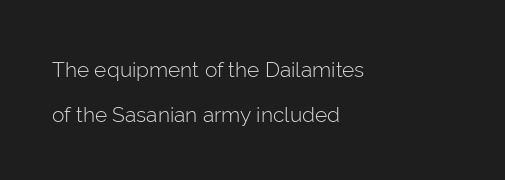
The image shows 21 px text type, upright; set left-aligned, loose line spacing (2.12x), normal letter spacing, not underlined.
